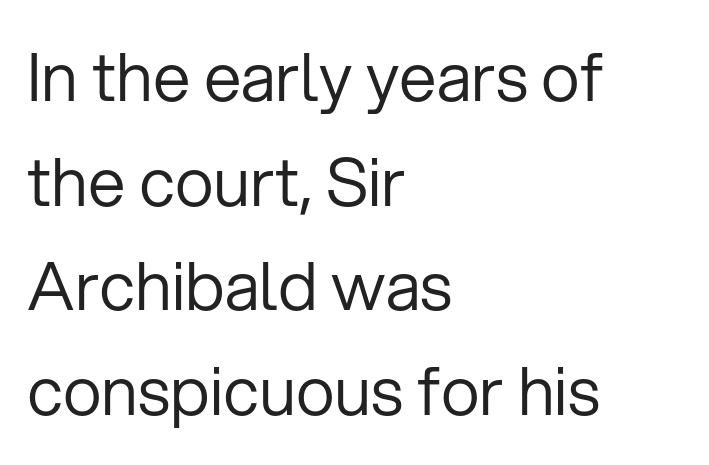
The glyphs are unaccompanied by any horizontal stroke below them. A student would call this left alignment; a typographer would say flush left, rag right. A typesetter would call this leading conventional body-copy spacing. Nothing sits at the stroke ends, so this counts as sans-serif. The type is set solid horizontally, with unmodified tracking.
